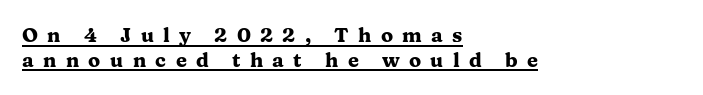
The image shows 20 px bold type, upright; set left-aligned, line spacing 1.24x, unusually wide letter spacing (+0.47 em), underlined.
